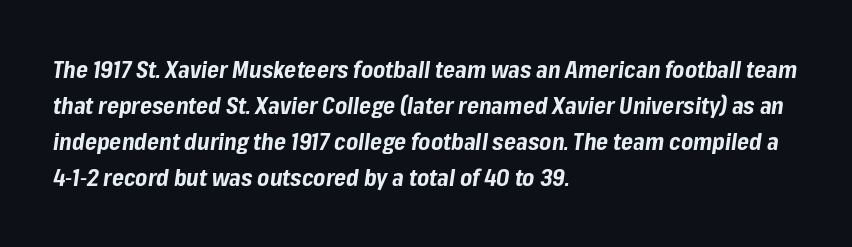
The image shows 23 px bold type, italic (leaning right); set left-aligned, normal line spacing (1.57x), normal letter spacing, not underlined.
